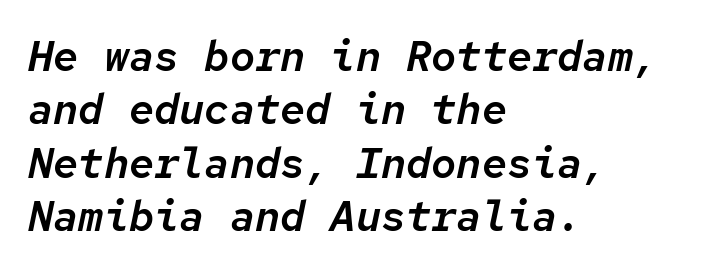
{"italic": "yes", "lean": "right", "slant_degrees": 12, "width": "normal", "stroke_contrast": "low", "x_height": "medium", "monospaced": "yes", "underline": "no", "align": "left", "line_spacing": "normal", "line_spacing_ratio": 1.27, "letter_spacing": "normal", "letter_spacing_em": 0.0, "glyph_px": 42}
